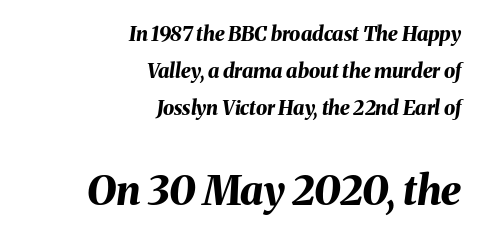
{"italic": "yes", "lean": "right", "slant_degrees": 8, "bold": "yes", "weight": "bold", "width": "normal", "stroke_contrast": "medium", "x_height": "medium", "monospaced": "no", "underline": "no", "align": "right", "line_spacing_ratio": 1.84, "letter_spacing": "normal", "letter_spacing_em": 0.0, "larger_block": "second", "size_ratio": 2.05, "glyph_px": 41}
